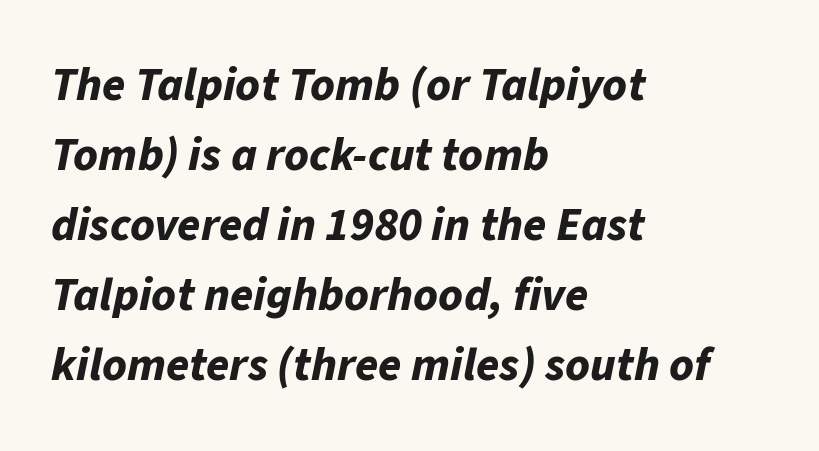
{"italic": "yes", "lean": "right", "slant_degrees": 11, "bold": "yes", "weight": "bold", "width": "normal", "stroke_contrast": "low", "x_height": "medium", "monospaced": "no", "underline": "no", "align": "left", "line_spacing": "normal", "line_spacing_ratio": 1.49, "letter_spacing": "normal", "letter_spacing_em": 0.0, "glyph_px": 47}
